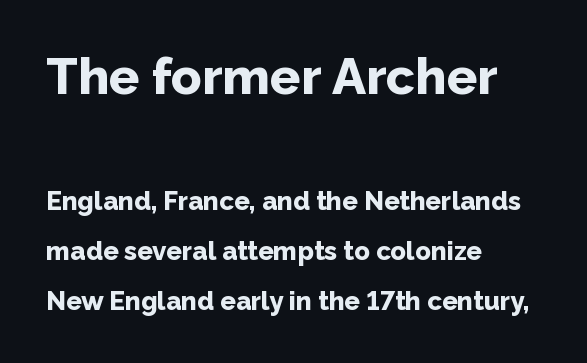
No italicization has been applied; the sample stays upright. You could call the tracking neutral — neither tight nor loose. The characters display no serif detailing; their extremities are plain. Here the designer chose a conventional face with non-uniform glyph widths. Rule under the text: the space is simply empty. How would I describe the line gaps? Wide and relaxed.
